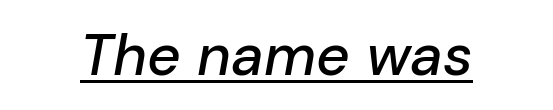
A typesetter would call this proportional, since set widths differ per character. You can tell it's italic because the verticals aren't actually vertical. This sample uses plain, unmodified letter spacing. A continuous stroke trails under the words, as in a hyperlink.
